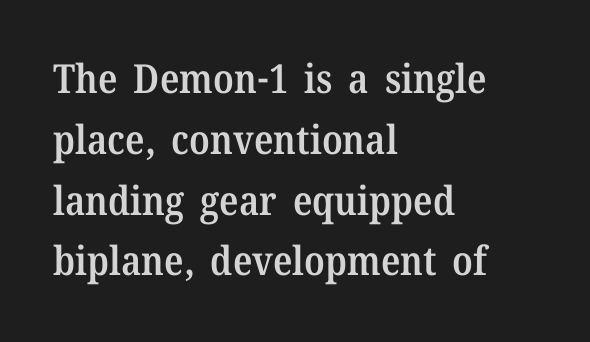
The image shows 40 px semibold serif type, upright; set left-aligned, normal line spacing (1.52x), normal letter spacing, not underlined; medium stroke contrast and a medium x-height.
